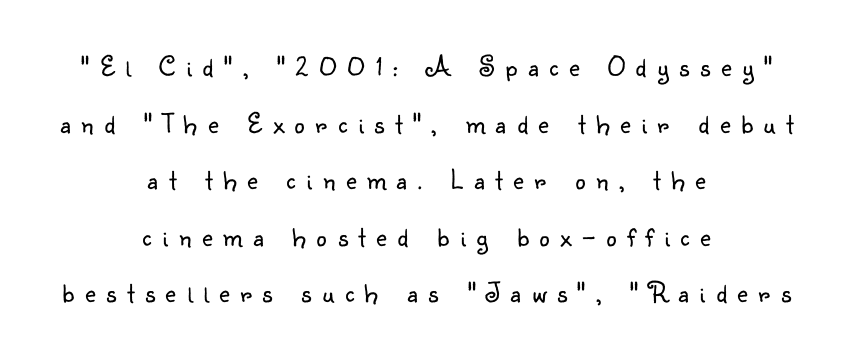
{"serif": "no", "italic": "no", "bold": "no", "weight": "light", "width": "normal", "stroke_contrast": "low", "x_height": "small", "monospaced": "no", "underline": "no", "align": "center", "line_spacing": "loose", "line_spacing_ratio": 1.95, "letter_spacing": "wide", "letter_spacing_em": 0.37, "glyph_px": 29}
